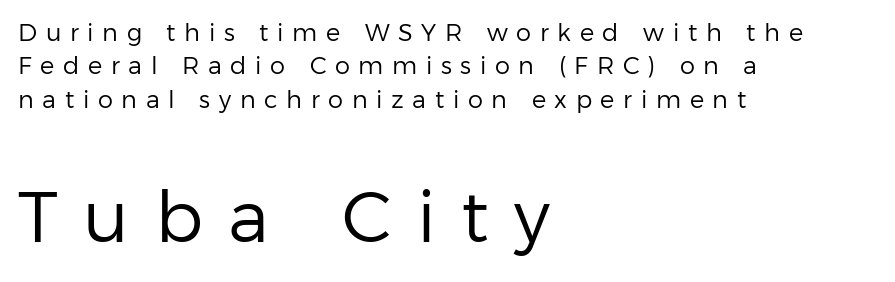
The image shows 71 px regular-weight sans-serif type, upright; set left-aligned, normal line spacing (1.39x), unusually wide letter spacing (+0.36 em), not underlined; the second (bottom) block is 2.96x larger; low stroke contrast and a medium x-height.
